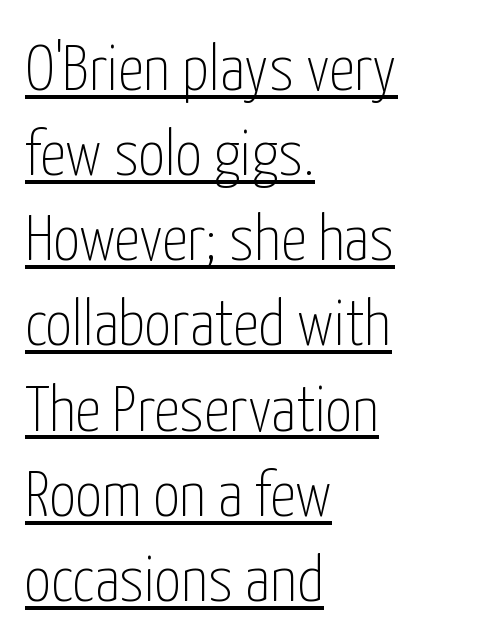
The image shows 65 px thin, condensed sans-serif type, upright; set left-aligned, normal line spacing (1.31x), normal letter spacing, underlined; low stroke contrast and a medium x-height.
